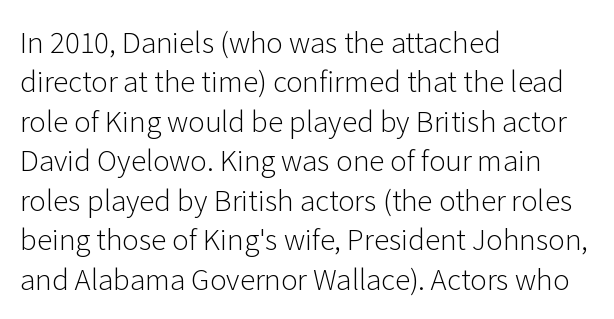
Do the characters align in a grid? No, the font is proportional. Unmarked baselines from the first word to the last. The face looks like a standard text weight, possibly lighter. Does the copy run flush right? No — it runs flush left.
